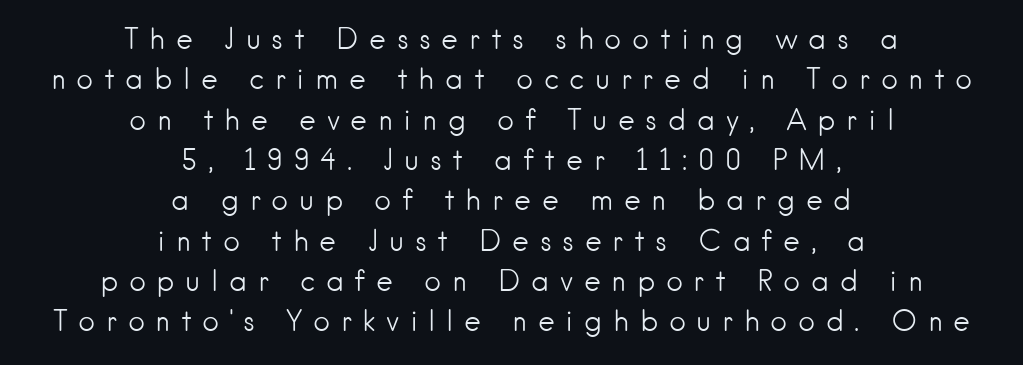
The image shows 29 px light sans-serif type, upright; set centered, normal line spacing (1.39x), unusually wide letter spacing (+0.36 em), not underlined; low stroke contrast and a small x-height.
